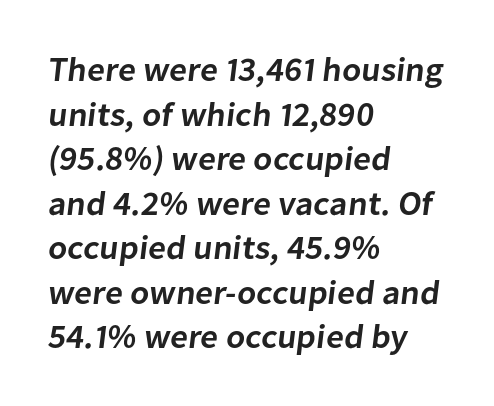
{"serif": "no", "bold": "semi", "weight": "semibold", "width": "normal", "stroke_contrast": "low", "x_height": "medium", "monospaced": "no", "underline": "no", "align": "left", "line_spacing": "normal", "line_spacing_ratio": 1.31, "letter_spacing": "normal", "letter_spacing_em": 0.0, "glyph_px": 34}
